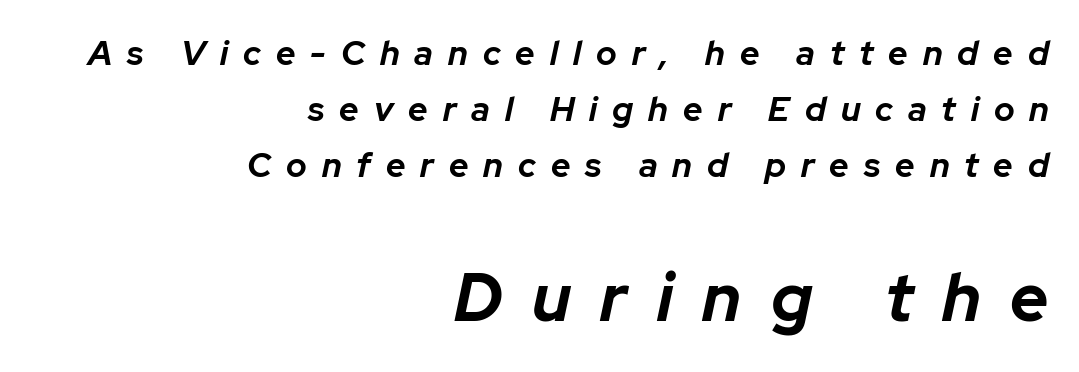
{"italic": "yes", "lean": "right", "slant_degrees": 12, "bold": "yes", "weight": "bold", "width": "normal", "stroke_contrast": "low", "x_height": "medium", "monospaced": "no", "underline": "no", "align": "right", "line_spacing": "normal", "line_spacing_ratio": 1.65, "letter_spacing": "wide", "letter_spacing_em": 0.44, "larger_block": "second", "size_ratio": 1.97, "glyph_px": 67}
